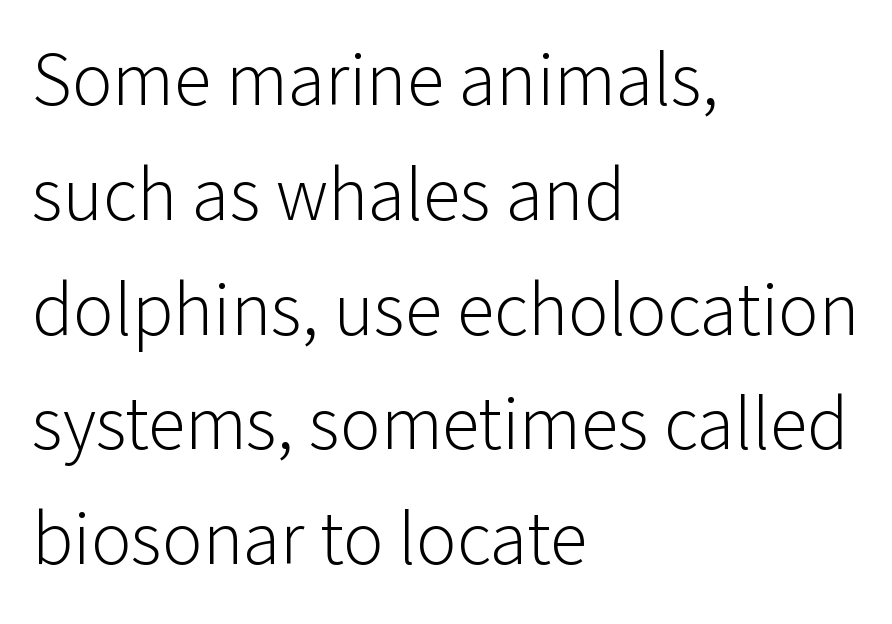
{"serif": "no", "italic": "no", "bold": "no", "weight": "light", "width": "normal", "stroke_contrast": "low", "x_height": "medium", "monospaced": "no", "underline": "no", "align": "left", "line_spacing": "normal", "line_spacing_ratio": 1.51, "letter_spacing": "normal", "letter_spacing_em": 0.0, "glyph_px": 76}
